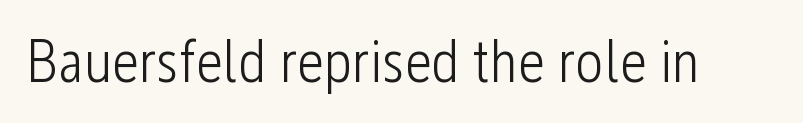
Q: Is the text bold? A: No.
Q: Is the text italic (slanted)? A: No, it is upright.
Q: Is the typeface a serif or a sans-serif typeface? A: Sans-serif.
Q: Is the text underlined? A: No.
Q: Is the spacing between letters normal or unusually wide? A: Normal.
Q: Width (condensed, normal, or wide)? A: Condensed.
Q: Stroke contrast? A: Low.
Q: x-height? A: Medium.
Q: Monospaced? A: No.
